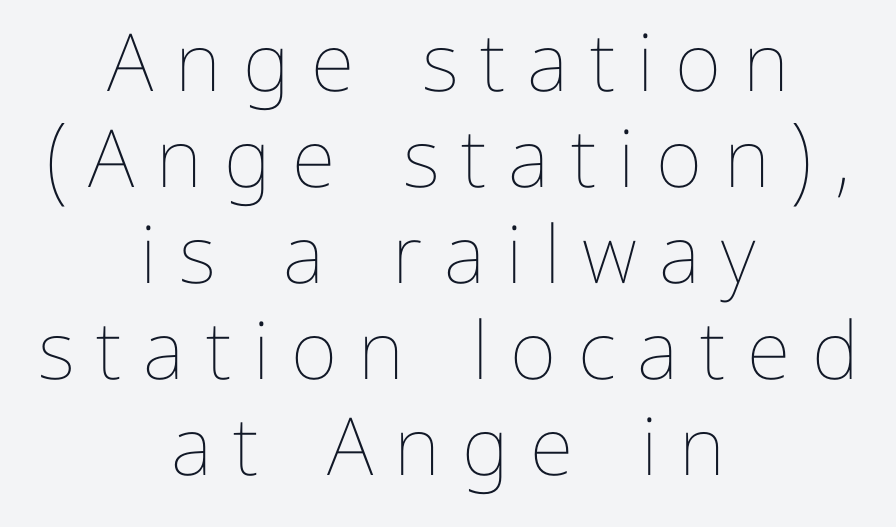
Q: Is the text bold? A: No.
Q: Is the text italic (slanted)? A: No, it is upright.
Q: Is the text underlined? A: No.
Q: How is the paragraph aligned? A: Centered.
Q: Is the spacing between letters normal or unusually wide? A: Unusually wide.
Q: Width (condensed, normal, or wide)? A: Normal.
Q: Stroke contrast? A: Low.
Q: x-height? A: Medium.
Q: Monospaced? A: No.
